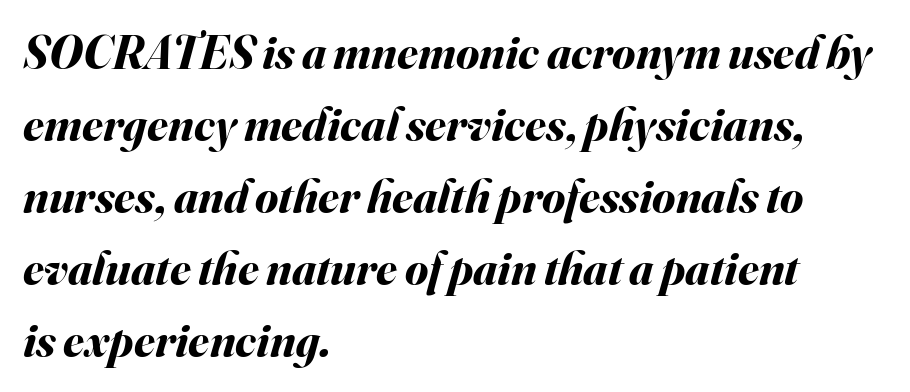
Q: Is the text bold? A: Yes.
Q: Is the text italic (slanted)? A: Yes, it leans right by about 16 degrees.
Q: Is the text underlined? A: No.
Q: How is the paragraph aligned? A: Left-aligned.
Q: Is the spacing between letters normal or unusually wide? A: Normal.
Q: Is the spacing between lines tight, normal or loose? A: Normal.
Q: Width (condensed, normal, or wide)? A: Normal.
Q: Stroke contrast? A: Medium.
Q: x-height? A: Small.
Q: Monospaced? A: No.
